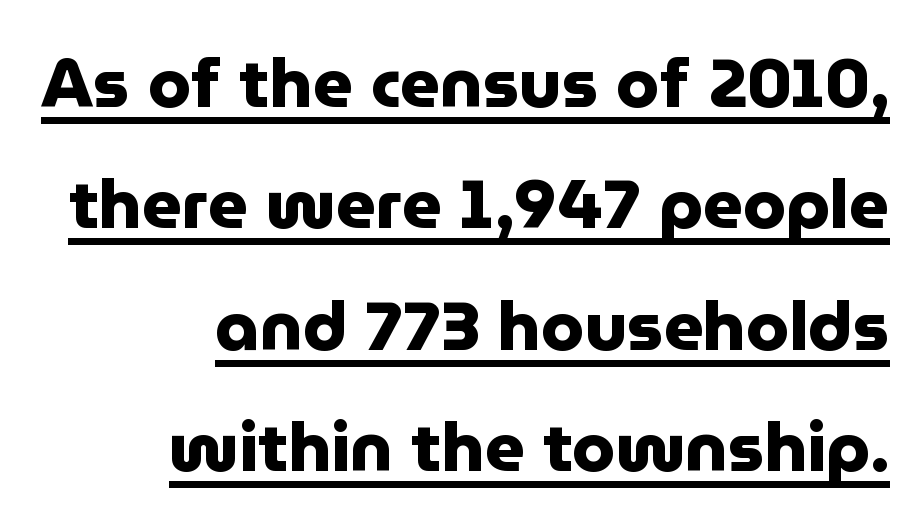
Q: Is the text bold? A: Yes.
Q: Is the text italic (slanted)? A: No, it is upright.
Q: Is the typeface a serif or a sans-serif typeface? A: Sans-serif.
Q: Is the text underlined? A: Yes.
Q: How is the paragraph aligned? A: Right-aligned.
Q: Is the spacing between letters normal or unusually wide? A: Normal.
Q: Width (condensed, normal, or wide)? A: Normal.
Q: Stroke contrast? A: Low.
Q: x-height? A: Medium.
Q: Monospaced? A: No.
